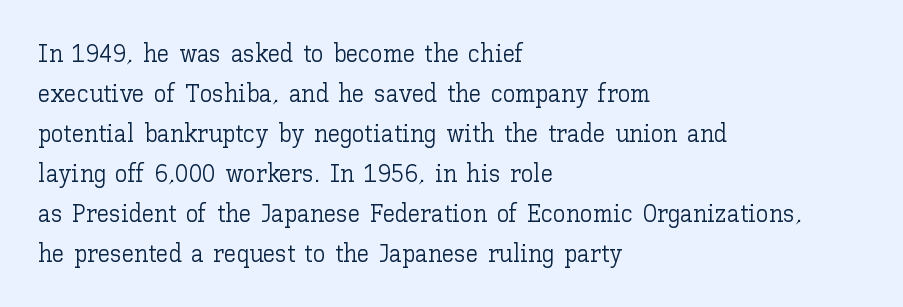
The image shows 25 px text type, upright; set left-aligned, normal line spacing (1.6x), normal letter spacing, not underlined.
